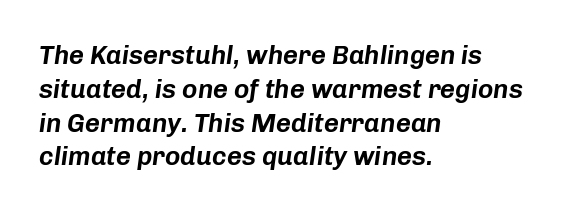
{"italic": "yes", "lean": "right", "slant_degrees": 8, "underline": "no", "align": "left", "line_spacing": "normal", "line_spacing_ratio": 1.3, "letter_spacing": "normal", "letter_spacing_em": 0.0, "glyph_px": 26}
